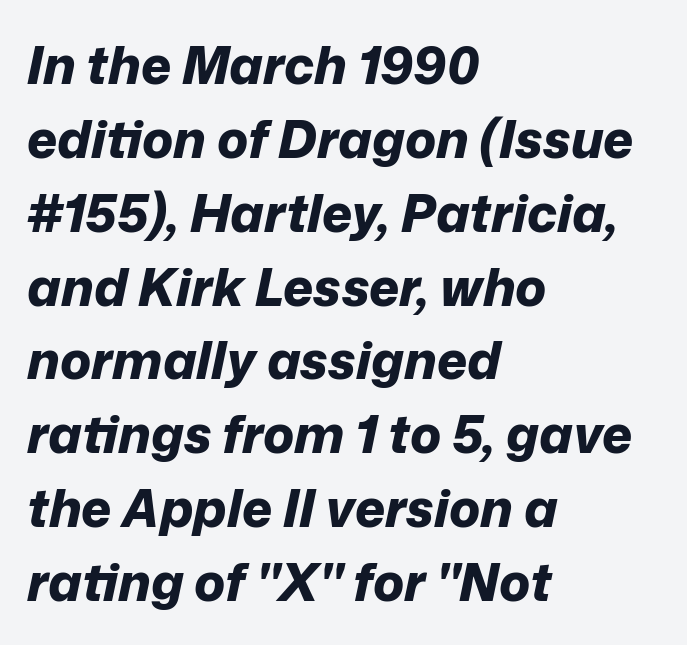
The passage shown is typed in a proportional face where columns would drift. Compared with a centered layout, this one pins lines to the left instead. Bold? Absolutely — the strokes are thick and heavy. The letters sit at their default tracking, neither squeezed nor spread. Style check: oblique. Quick note: underline off.
